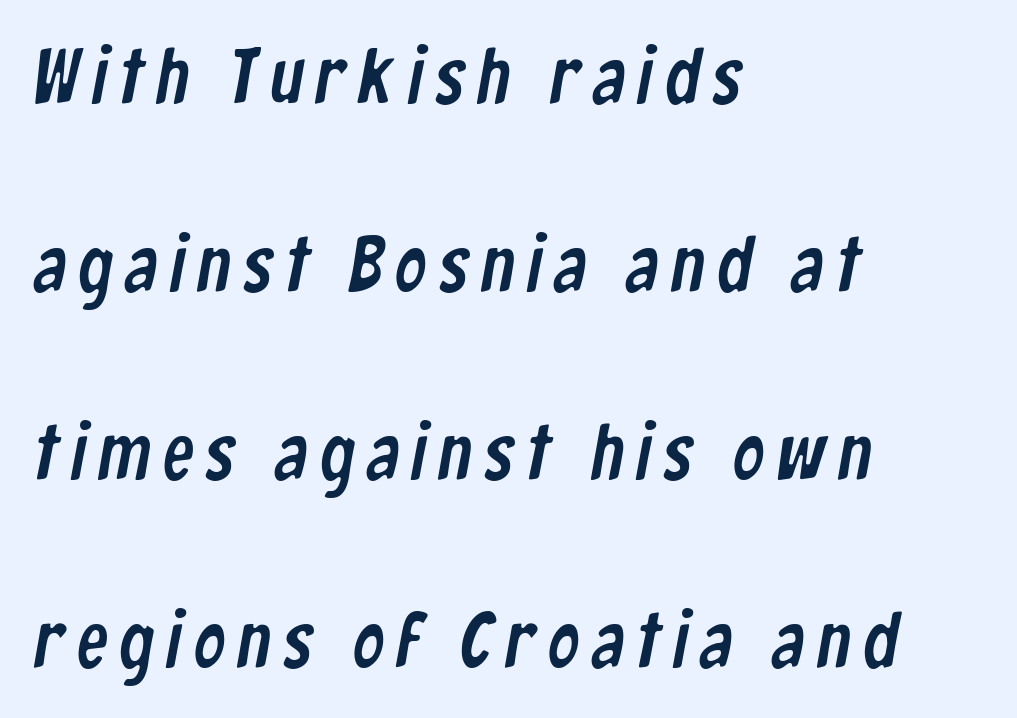
Q: Is the typeface a serif or a sans-serif typeface? A: Sans-serif.
Q: Is the text underlined? A: No.
Q: How is the paragraph aligned? A: Left-aligned.
Q: Is the spacing between lines tight, normal or loose? A: Loose.
Q: Width (condensed, normal, or wide)? A: Condensed.
Q: Stroke contrast? A: Low.
Q: x-height? A: Medium.
Q: Monospaced? A: No.
